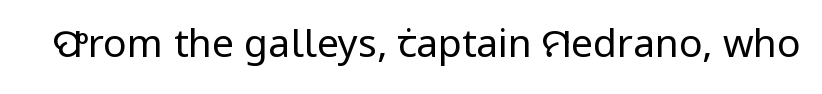
{"serif": "no", "italic": "no", "bold": "no", "weight": "regular", "width": "normal", "stroke_contrast": "low", "x_height": "medium", "monospaced": "no", "underline": "no", "letter_spacing": "normal", "letter_spacing_em": 0.0, "glyph_px": 39}
